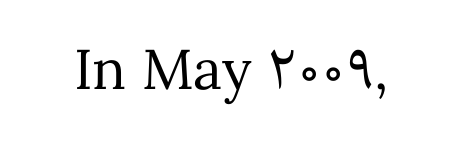
{"italic": "no", "bold": "no", "weight": "regular", "width": "normal", "stroke_contrast": "medium", "x_height": "medium", "monospaced": "no", "underline": "no", "letter_spacing": "normal", "letter_spacing_em": 0.0, "glyph_px": 56}
